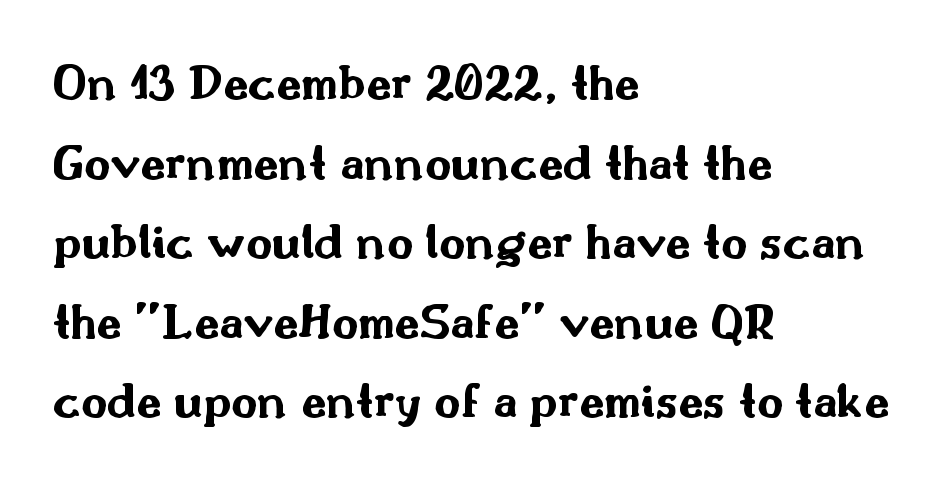
{"serif": "no", "italic": "no", "bold": "yes", "weight": "bold", "width": "wide", "stroke_contrast": "medium", "x_height": "small", "monospaced": "no", "underline": "no", "align": "left", "line_spacing": "normal", "line_spacing_ratio": 1.56, "letter_spacing": "normal", "letter_spacing_em": 0.0, "glyph_px": 51}
